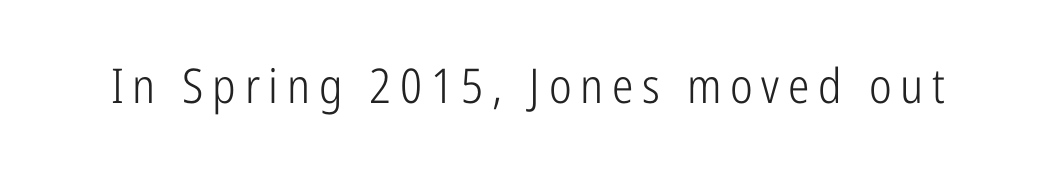
Lines of text with bare space underneath. This reads as an unemphasized weight, regular at the heaviest. Do the characters align in a grid? No, the font is proportional. Is there any slant? The stems are plumb. A typesetter would label this face a sans.
